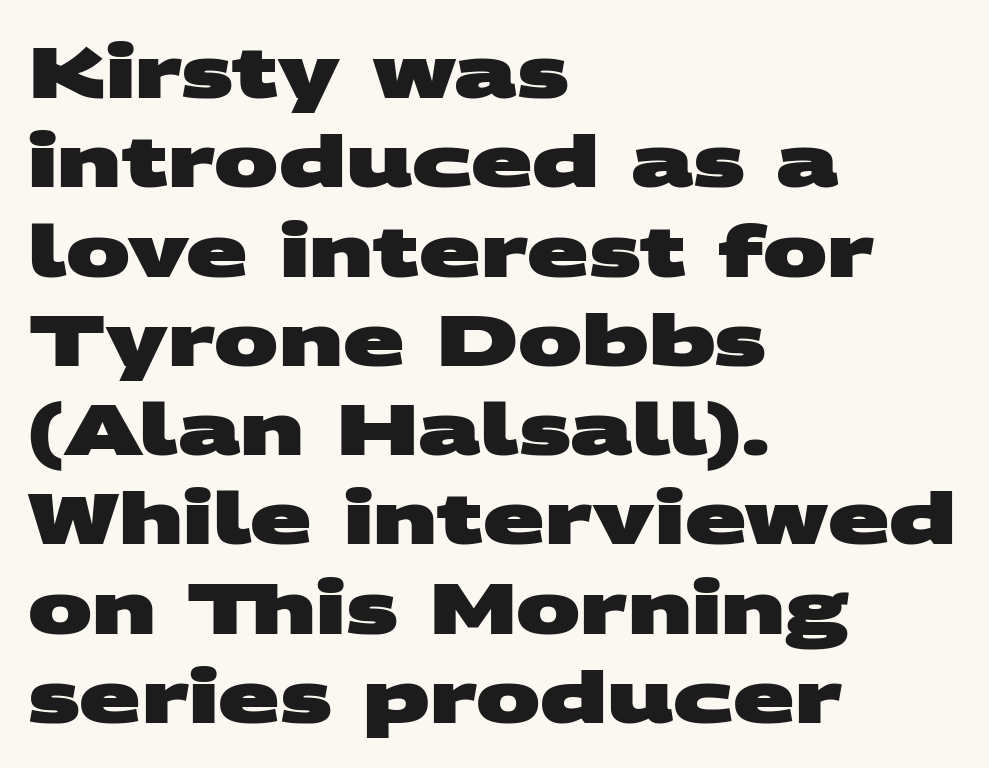
Looks like regular typesetting: each glyph gets only the width it needs. These lines are set flush left with a ragged right edge. Caption: bold face, heavy strokes. Between one letter and the next there's only the usual sliver of space. Check where the strokes stop: nothing finishes them off — pure sans. The space directly below the letters is spotless.
